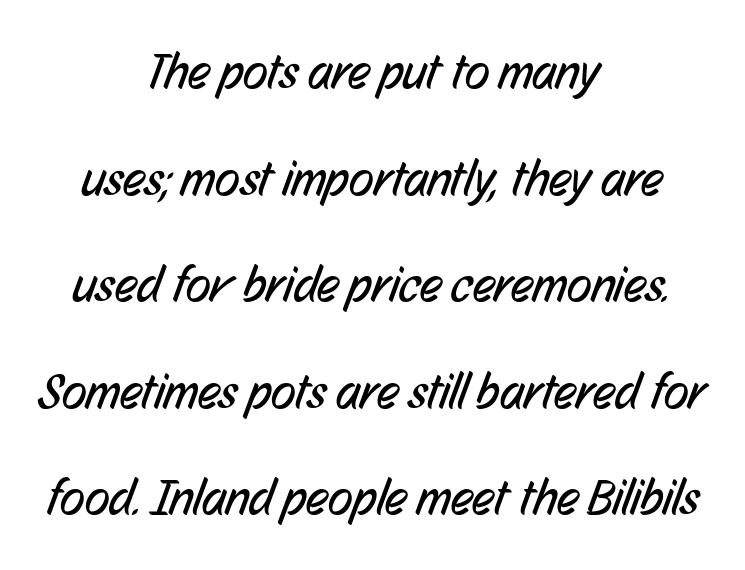
Q: Is the text bold? A: No.
Q: Is the typeface a serif or a sans-serif typeface? A: Sans-serif.
Q: Is the text underlined? A: No.
Q: How is the paragraph aligned? A: Centered.
Q: Is the spacing between letters normal or unusually wide? A: Normal.
Q: Is the spacing between lines tight, normal or loose? A: Loose.
Q: Width (condensed, normal, or wide)? A: Condensed.
Q: Stroke contrast? A: Low.
Q: x-height? A: Medium.
Q: Monospaced? A: No.
